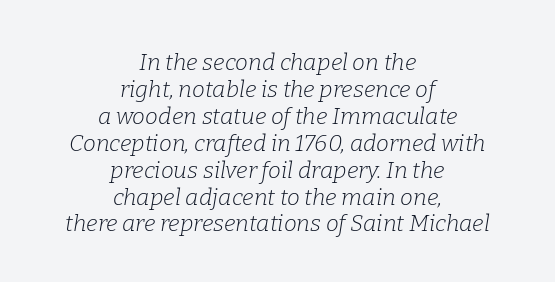
The image shows 23 px text type, italic (leaning right); set centered, line spacing 1.17x, normal letter spacing, not underlined.
